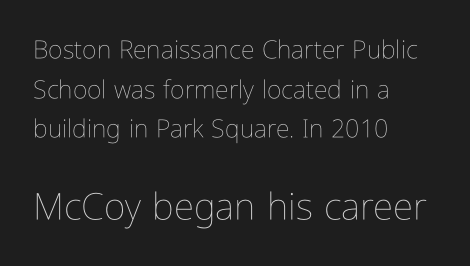
The image shows 37 px thin, condensed type, upright; set left-aligned, normal line spacing (1.59x), normal letter spacing, not underlined; the second (bottom) block is 1.48x larger; low stroke contrast and a medium x-height.
